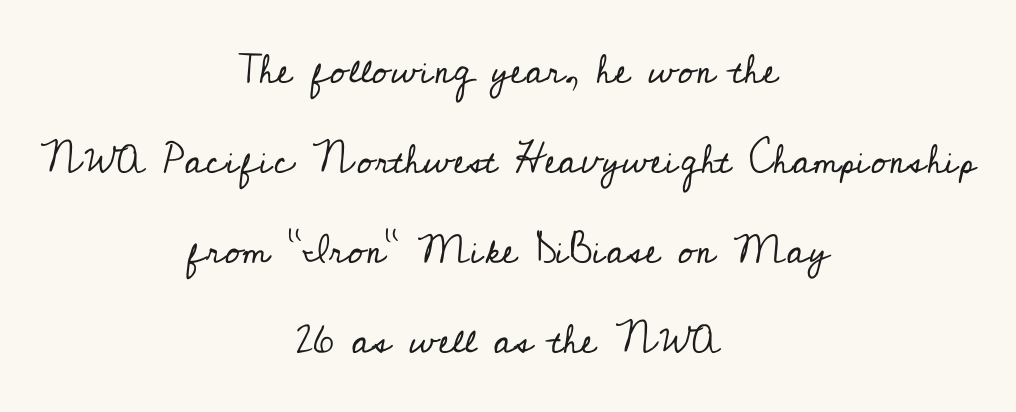
Q: Is the text bold? A: No.
Q: Is the text italic (slanted)? A: Yes.
Q: Is the typeface a serif or a sans-serif typeface? A: Serif.
Q: Is the text underlined? A: No.
Q: How is the paragraph aligned? A: Centered.
Q: Is the spacing between letters normal or unusually wide? A: Normal.
Q: Is the spacing between lines tight, normal or loose? A: Loose.
Q: Width (condensed, normal, or wide)? A: Normal.
Q: Stroke contrast? A: Low.
Q: x-height? A: Small.
Q: Monospaced? A: No.
